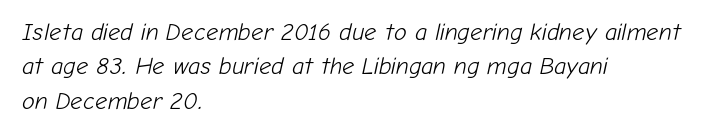
A light-to-regular cut is what we see here. Look at the tracking — it's just the regular setting, nothing added. Is there much room between lines? A standard amount, neither cramped nor airy. These lines were composed using italics.
